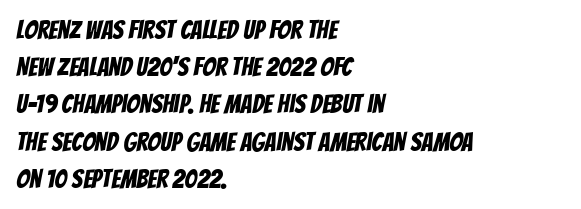
The image shows 26 px text type; set left-aligned, normal line spacing (1.43x), normal letter spacing, not underlined.
